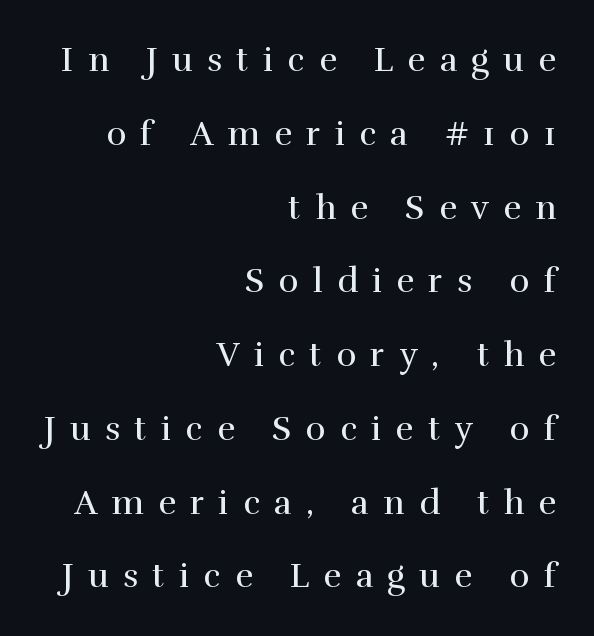
Q: Is the text bold? A: No.
Q: Is the text italic (slanted)? A: No, it is upright.
Q: Is the typeface a serif or a sans-serif typeface? A: Serif.
Q: Is the text underlined? A: No.
Q: How is the paragraph aligned? A: Right-aligned.
Q: Is the spacing between letters normal or unusually wide? A: Unusually wide.
Q: Is the spacing between lines tight, normal or loose? A: Loose.
Q: Width (condensed, normal, or wide)? A: Normal.
Q: Stroke contrast? A: High.
Q: x-height? A: Medium.
Q: Monospaced? A: No.
